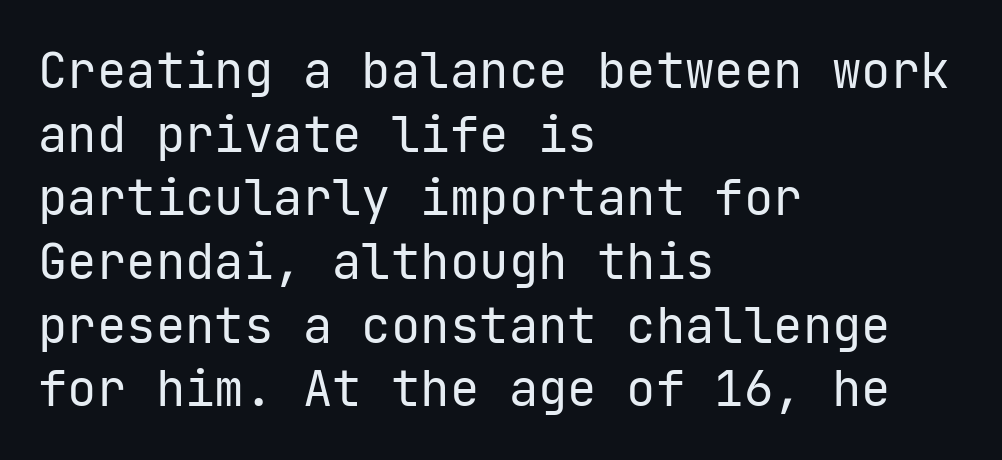
Q: Is the text bold? A: No.
Q: Is the text italic (slanted)? A: No, it is upright.
Q: Is the typeface a serif or a sans-serif typeface? A: Sans-serif.
Q: Is the text underlined? A: No.
Q: How is the paragraph aligned? A: Left-aligned.
Q: Is the spacing between letters normal or unusually wide? A: Normal.
Q: Is the spacing between lines tight, normal or loose? A: Normal.
Q: Width (condensed, normal, or wide)? A: Normal.
Q: Stroke contrast? A: Low.
Q: x-height? A: Medium.
